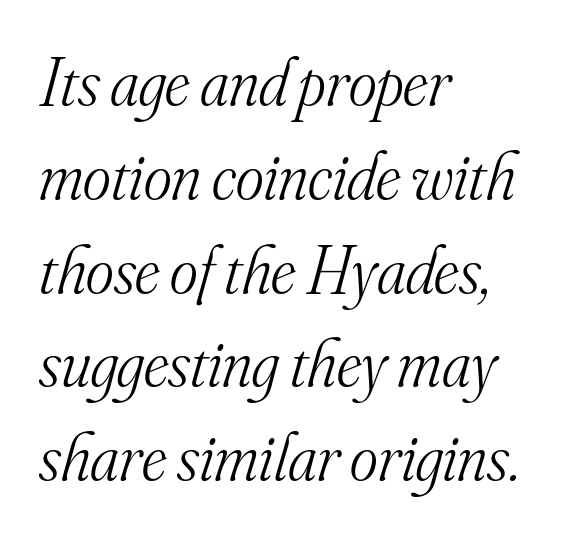
{"serif": "yes", "italic": "yes", "lean": "right", "slant_degrees": 16, "bold": "no", "weight": "light", "width": "normal", "stroke_contrast": "medium", "x_height": "small", "monospaced": "no", "underline": "no", "align": "left", "line_spacing": "normal", "line_spacing_ratio": 1.4, "letter_spacing": "normal", "letter_spacing_em": 0.0, "glyph_px": 67}
